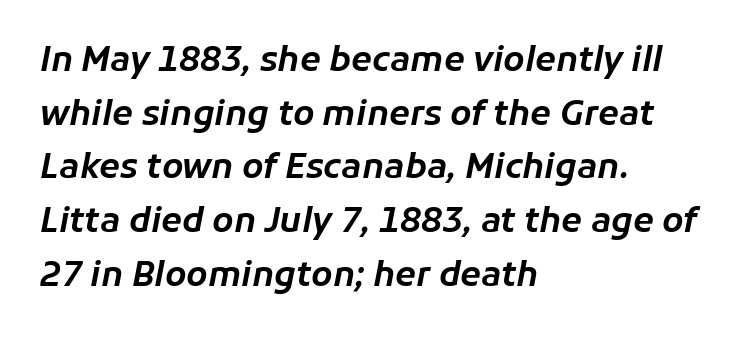
{"italic": "yes", "lean": "right", "slant_degrees": 11, "width": "normal", "stroke_contrast": "low", "x_height": "medium", "monospaced": "no", "underline": "no", "align": "left", "line_spacing": "normal", "line_spacing_ratio": 1.58, "letter_spacing": "normal", "letter_spacing_em": 0.0, "glyph_px": 34}
